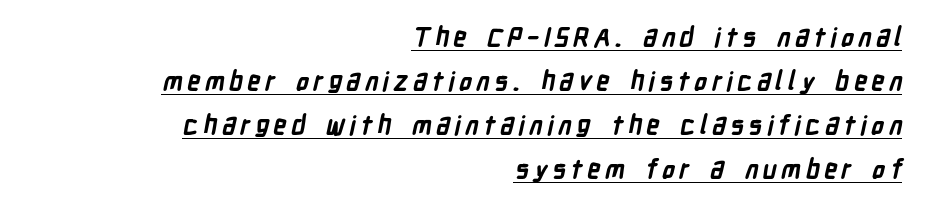
{"bold": "yes", "underline": "yes", "align": "right", "line_spacing": "normal", "line_spacing_ratio": 1.69, "glyph_px": 26}
